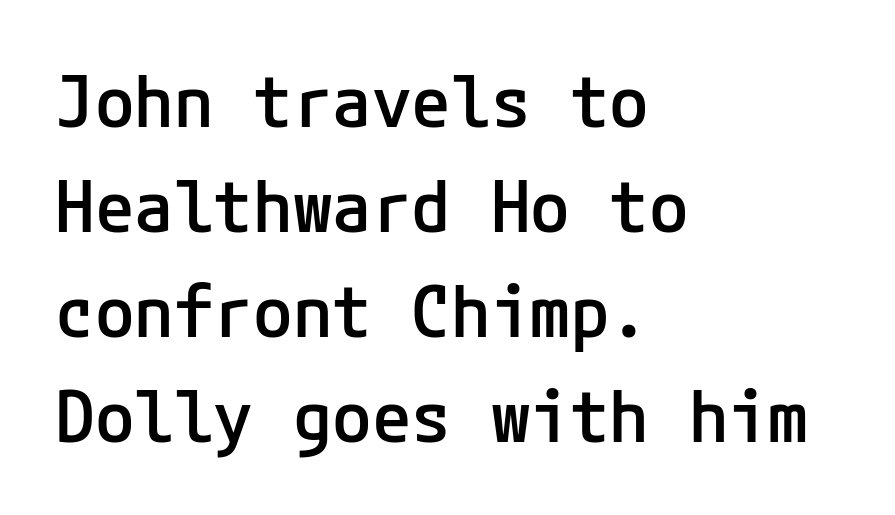
Q: Is the text bold? A: Semi-bold.
Q: Is the text italic (slanted)? A: No, it is upright.
Q: Is the typeface a serif or a sans-serif typeface? A: Sans-serif.
Q: Is the text underlined? A: No.
Q: How is the paragraph aligned? A: Left-aligned.
Q: Is the spacing between letters normal or unusually wide? A: Normal.
Q: Is the spacing between lines tight, normal or loose? A: Normal.
Q: Width (condensed, normal, or wide)? A: Normal.
Q: Stroke contrast? A: Low.
Q: x-height? A: Medium.
